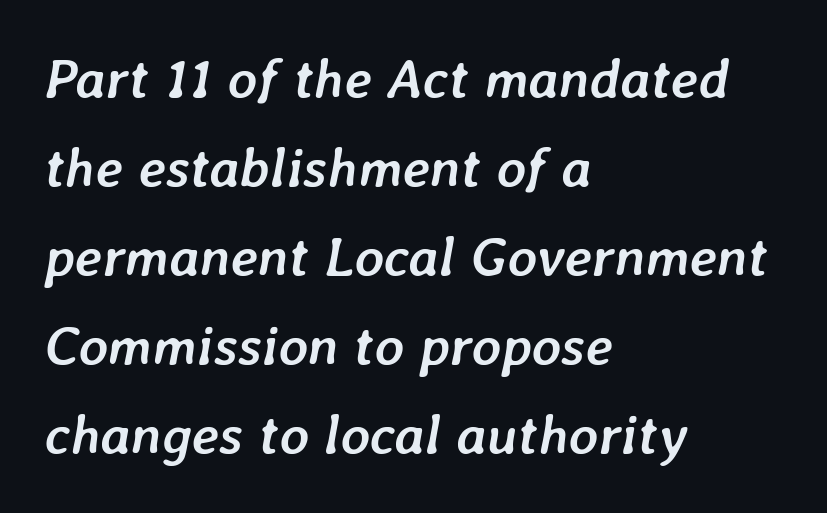
Does the lettering tilt? It does — this is italic. Nothing unusual about the tracking: characters are spaced as the font intends. One glance says typical: line gaps are just what's usual. Proportional: the letters do not fall into vertical columns. Plenty of ink on the page — the face is bold. Quick note: underline off.
